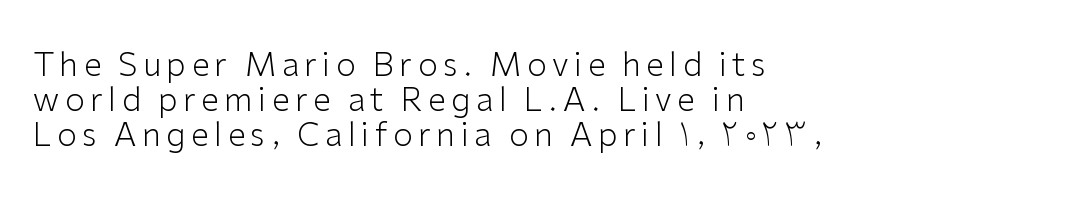
The image shows 32 px light sans-serif type, upright; set left-aligned, tight line spacing (1.1x), not underlined; low stroke contrast and a medium x-height.
